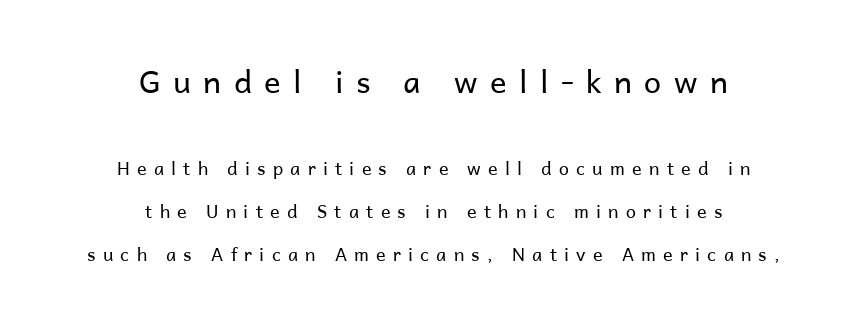
Q: Is the text bold? A: No.
Q: Is the text italic (slanted)? A: No, it is upright.
Q: Is the typeface a serif or a sans-serif typeface? A: Sans-serif.
Q: Is the text underlined? A: No.
Q: How is the paragraph aligned? A: Centered.
Q: Is the spacing between letters normal or unusually wide? A: Unusually wide.
Q: Is the spacing between lines tight, normal or loose? A: Loose.
Q: Which block of text is set in a larger size, the first (top) or the second (bottom)? A: The first (top) one.
Q: Width (condensed, normal, or wide)? A: Normal.
Q: Stroke contrast? A: Low.
Q: x-height? A: Medium.
Q: Monospaced? A: No.
